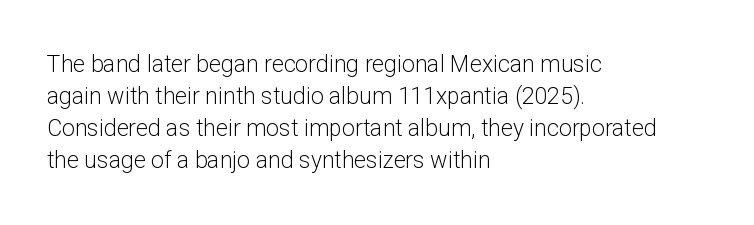
{"italic": "no", "bold": "no", "underline": "no", "align": "left", "line_spacing": "normal", "line_spacing_ratio": 1.39, "letter_spacing": "normal", "letter_spacing_em": 0.0, "glyph_px": 23}
